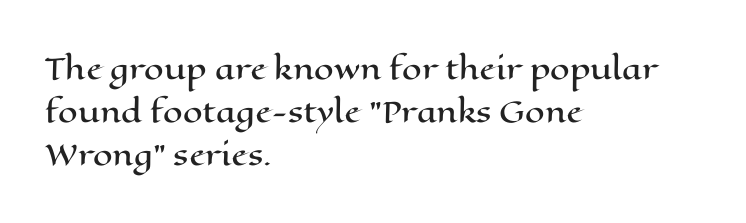
The image shows 28 px wide type, upright; set left-aligned, normal line spacing (1.53x), normal letter spacing, not underlined; high stroke contrast and a medium x-height.
